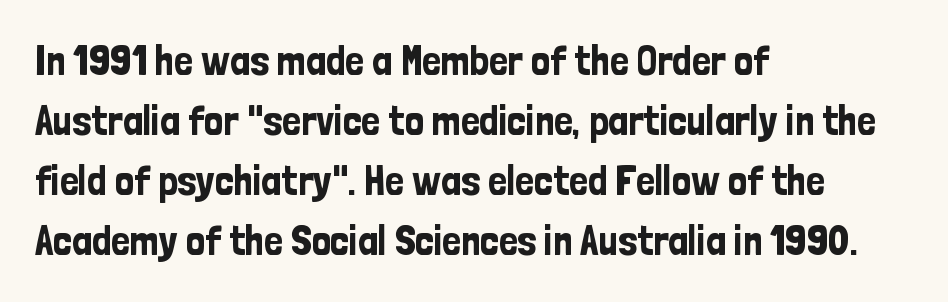
Q: Is the text italic (slanted)? A: No, it is upright.
Q: Is the typeface a serif or a sans-serif typeface? A: Sans-serif.
Q: Is the text underlined? A: No.
Q: How is the paragraph aligned? A: Left-aligned.
Q: Is the spacing between letters normal or unusually wide? A: Normal.
Q: Is the spacing between lines tight, normal or loose? A: Normal.
Q: Width (condensed, normal, or wide)? A: Condensed.
Q: Stroke contrast? A: Low.
Q: x-height? A: Medium.
Q: Monospaced? A: No.
